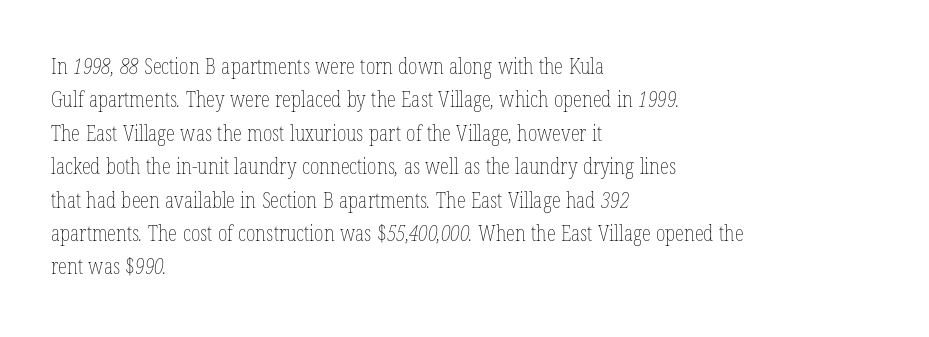
The image shows 21 px text type; set left-aligned, normal line spacing (1.59x), normal letter spacing, not underlined.
